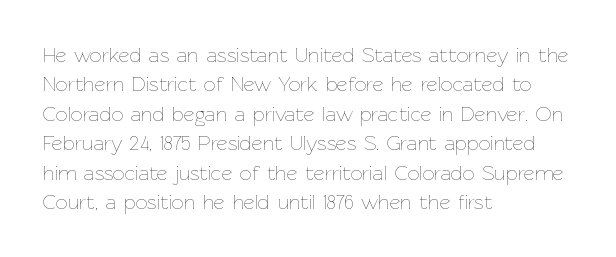
Q: Is the text bold? A: No.
Q: Is the text italic (slanted)? A: No, it is upright.
Q: Is the text underlined? A: No.
Q: How is the paragraph aligned? A: Left-aligned.
Q: Is the spacing between letters normal or unusually wide? A: Normal.
Q: Is the spacing between lines tight, normal or loose? A: Normal.
